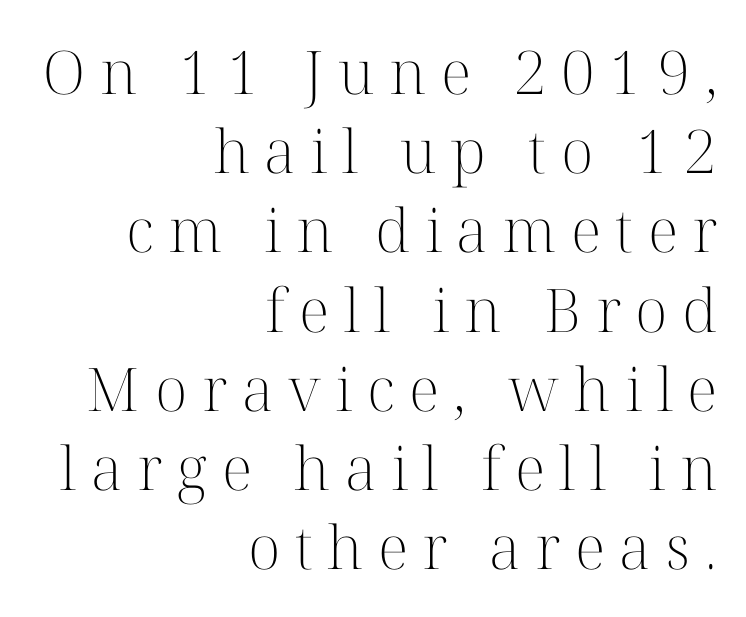
The setting favours the right margin, as signatures and pull-quotes sometimes do. Note: serifs present on the glyphs. Every stem runs plumb, perpendicular to the baseline. No letter is thick-stroked: the sample isn't bold. The line-height multiplier appears to be the usual default. The tracking jumps out immediately: characters are airy and widely separated.
